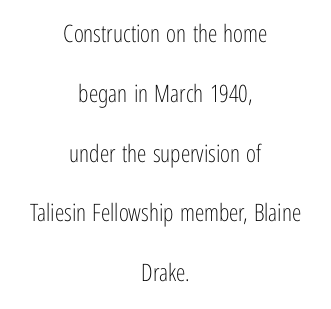
The image shows 24 px text type, upright; set centered, loose line spacing (2.49x), normal letter spacing, not underlined.
